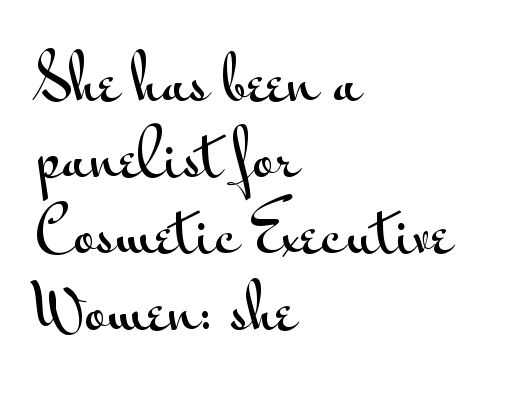
This is sans-serif lettering, the kind often seen on screens and signage. Evenly set lines give the paragraph a standard silhouette. Just letters on the line, the space beneath them empty.
